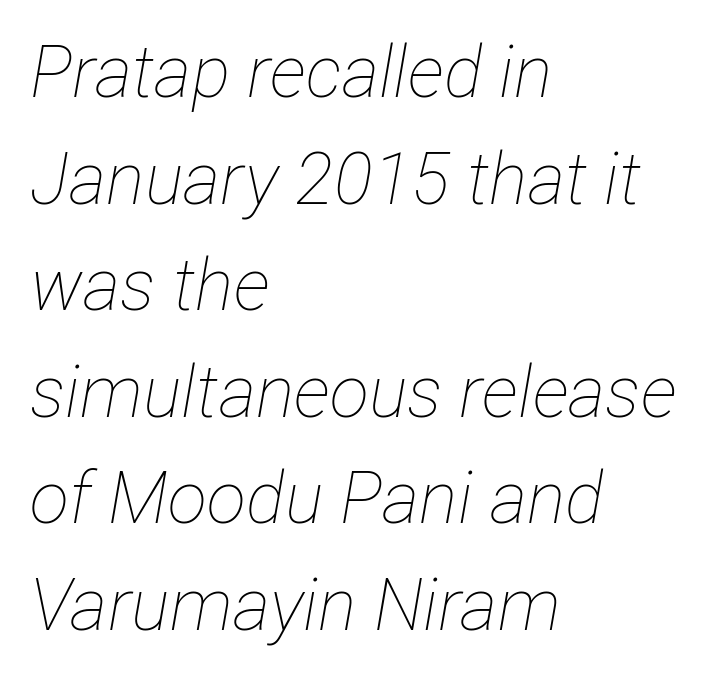
The lines sit at an ordinary, default distance from one another. The passage shown is not bold in any degree. Here the glyphs are tracked normally, forming tight word shapes. Short and long lines alike share a common starting point at left. Underlining? Definitely not there.
